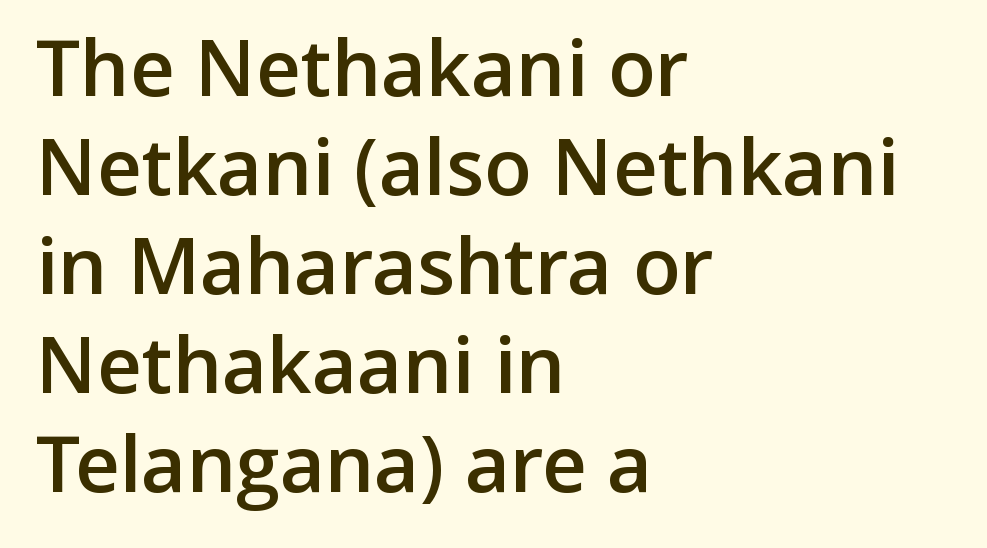
{"serif": "no", "italic": "no", "bold": "semi", "weight": "semibold", "width": "normal", "stroke_contrast": "low", "x_height": "medium", "monospaced": "no", "underline": "no", "align": "left", "line_spacing": "normal", "line_spacing_ratio": 1.27, "letter_spacing": "normal", "letter_spacing_em": 0.0, "glyph_px": 78}
